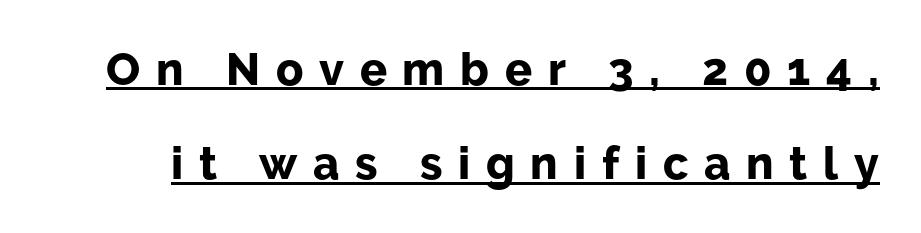
{"serif": "no", "italic": "no", "bold": "yes", "weight": "bold", "width": "normal", "stroke_contrast": "low", "x_height": "medium", "monospaced": "no", "underline": "yes", "line_spacing": "loose", "line_spacing_ratio": 2.1, "letter_spacing": "wide", "letter_spacing_em": 0.35, "glyph_px": 45}
